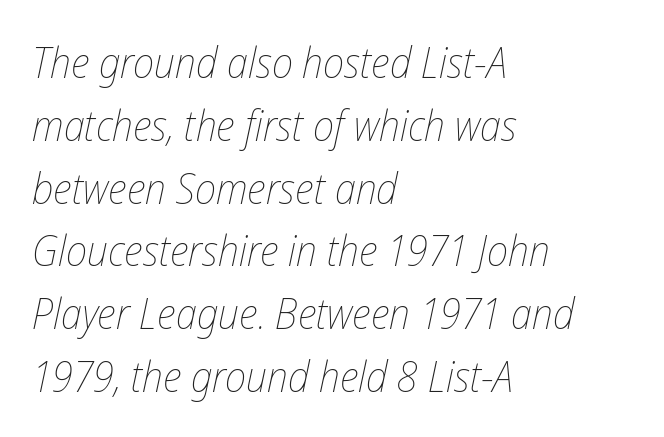
Q: Is the text bold? A: No.
Q: Is the text italic (slanted)? A: Yes, it leans right by about 12 degrees.
Q: Is the text underlined? A: No.
Q: How is the paragraph aligned? A: Left-aligned.
Q: Is the spacing between letters normal or unusually wide? A: Normal.
Q: Is the spacing between lines tight, normal or loose? A: Normal.
Q: Width (condensed, normal, or wide)? A: Condensed.
Q: Stroke contrast? A: Low.
Q: x-height? A: Medium.
Q: Monospaced? A: No.
